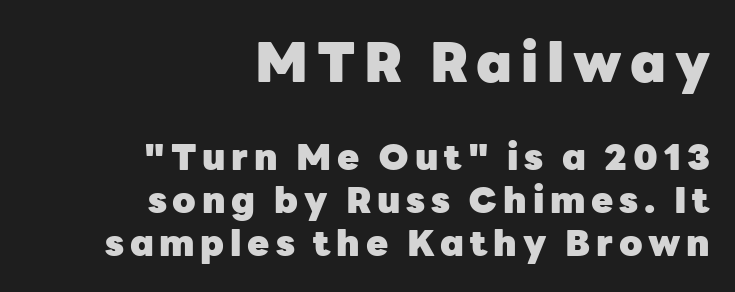
Q: Is the text bold? A: Yes.
Q: Is the text italic (slanted)? A: No, it is upright.
Q: Is the typeface a serif or a sans-serif typeface? A: Sans-serif.
Q: Is the text underlined? A: No.
Q: How is the paragraph aligned? A: Right-aligned.
Q: Which block of text is set in a larger size, the first (top) or the second (bottom)? A: The first (top) one.
Q: Width (condensed, normal, or wide)? A: Normal.
Q: Stroke contrast? A: Low.
Q: x-height? A: Medium.
Q: Monospaced? A: No.
